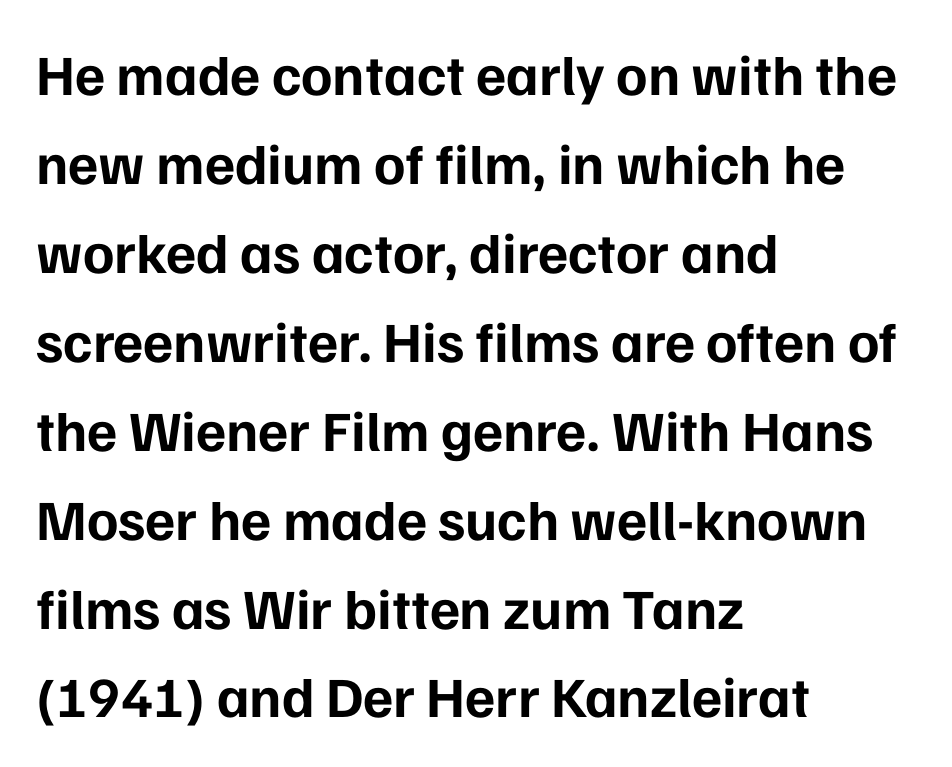
Observe the ordinary spacing: letters are neighbours, not strangers. The paragraph has a hard left edge and a soft right edge. Chunky letters — that's bold for sure. Style check: upright. The words here are not underlined. Does the type have serifs? No, each stem ends abruptly.
